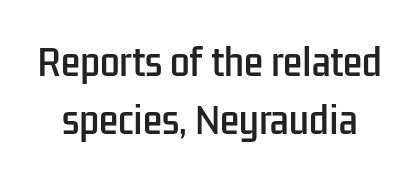
Lines of text with bare space underneath. In terms of leading, this rendering sits right in the middle. Looks like regular typesetting: each glyph gets only the width it needs. The gaps between neighbouring characters are ordinary and unremarkable. The font family rendered here belongs to the sans-serif group.
